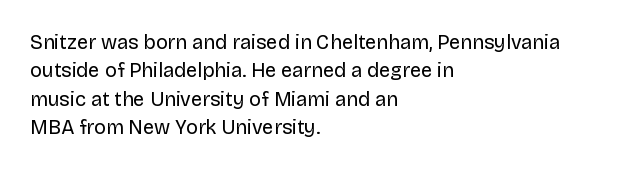
{"italic": "no", "bold": "no", "underline": "no", "align": "left", "line_spacing": "normal", "line_spacing_ratio": 1.42, "letter_spacing": "normal", "letter_spacing_em": 0.0, "glyph_px": 20}
